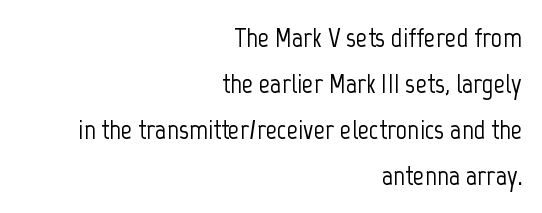
{"serif": "no", "italic": "no", "width": "condensed", "stroke_contrast": "low", "x_height": "medium", "monospaced": "no", "underline": "no", "align": "right", "line_spacing": "normal", "line_spacing_ratio": 1.64, "letter_spacing": "normal", "letter_spacing_em": 0.0, "glyph_px": 28}
